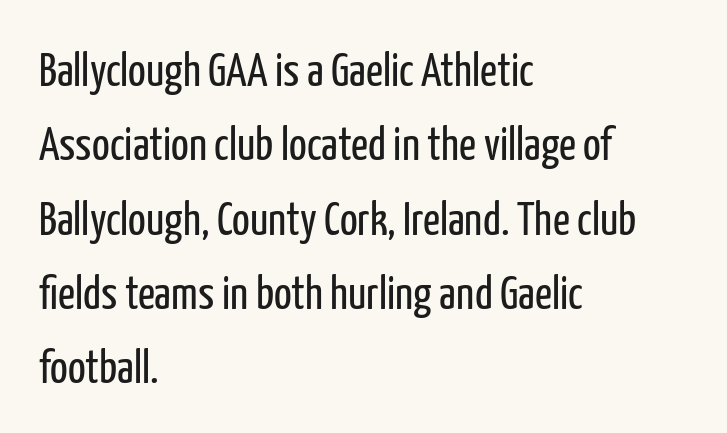
{"serif": "no", "italic": "no", "bold": "no", "weight": "regular", "width": "condensed", "stroke_contrast": "low", "x_height": "medium", "monospaced": "no", "underline": "no", "align": "left", "line_spacing": "normal", "line_spacing_ratio": 1.58, "letter_spacing": "normal", "letter_spacing_em": 0.0, "glyph_px": 47}
